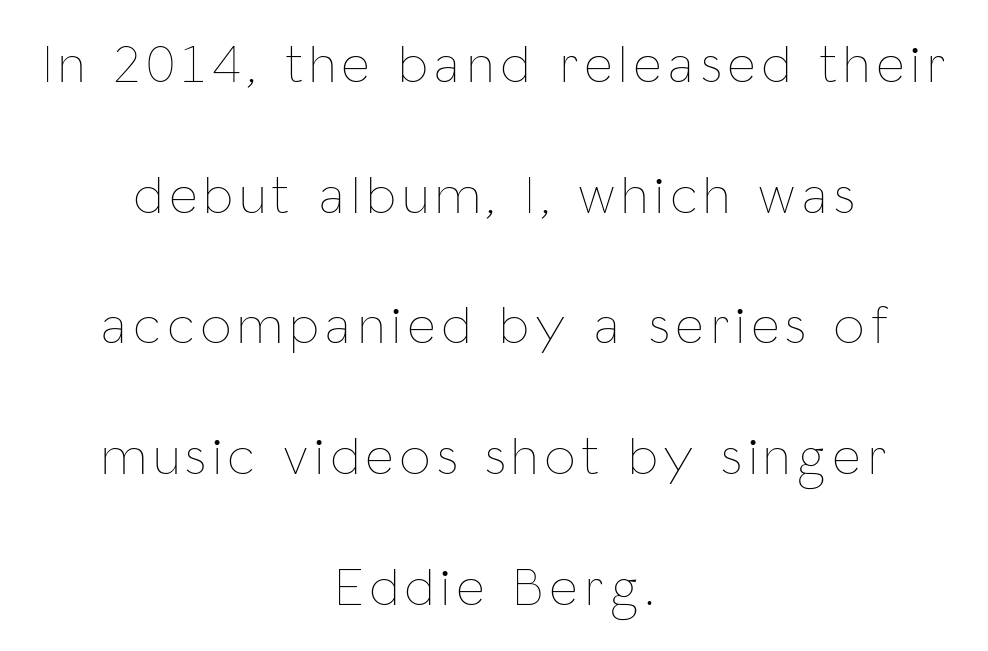
Q: Is the text bold? A: No.
Q: Is the text italic (slanted)? A: No, it is upright.
Q: Is the text underlined? A: No.
Q: How is the paragraph aligned? A: Centered.
Q: Is the spacing between lines tight, normal or loose? A: Loose.
Q: Width (condensed, normal, or wide)? A: Condensed.
Q: Stroke contrast? A: Low.
Q: x-height? A: Medium.
Q: Monospaced? A: No.
